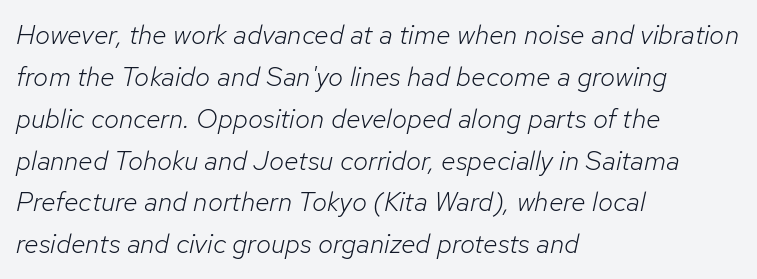
{"italic": "yes", "lean": "right", "slant_degrees": 12, "bold": "no", "underline": "no", "align": "left", "line_spacing": "normal", "line_spacing_ratio": 1.55, "letter_spacing": "normal", "letter_spacing_em": 0.0, "glyph_px": 27}
